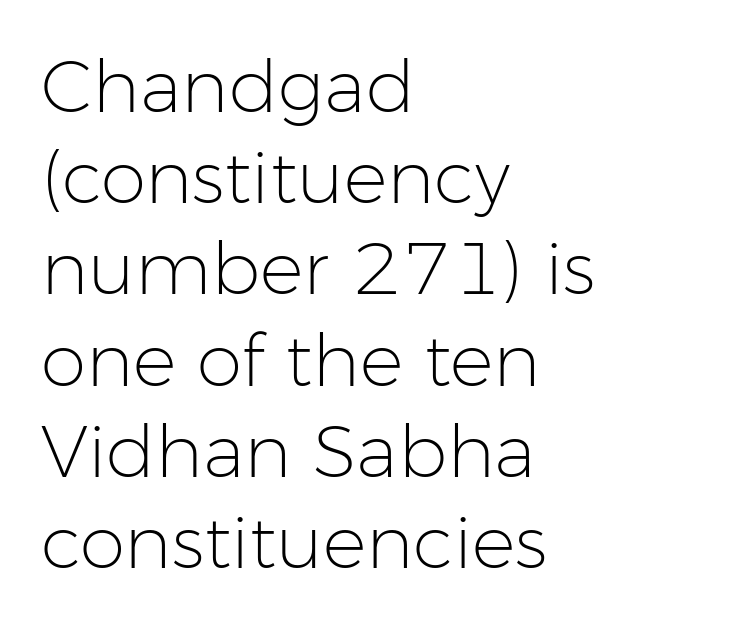
The image shows 73 px light sans-serif type, upright; set left-aligned, normal line spacing (1.25x), normal letter spacing, not underlined; low stroke contrast and a medium x-height.
